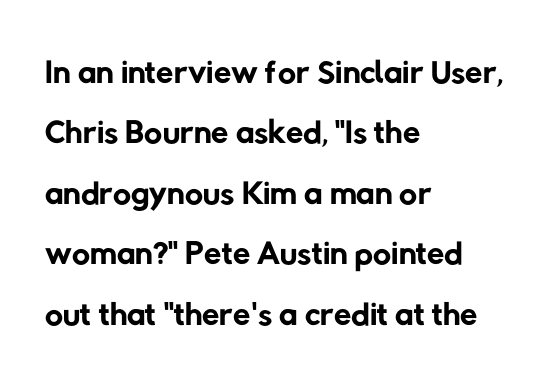
Q: Is the text bold? A: No.
Q: Is the typeface a serif or a sans-serif typeface? A: Sans-serif.
Q: Is the text underlined? A: No.
Q: How is the paragraph aligned? A: Left-aligned.
Q: Is the spacing between letters normal or unusually wide? A: Normal.
Q: Width (condensed, normal, or wide)? A: Normal.
Q: Stroke contrast? A: Low.
Q: x-height? A: Medium.
Q: Monospaced? A: No.
